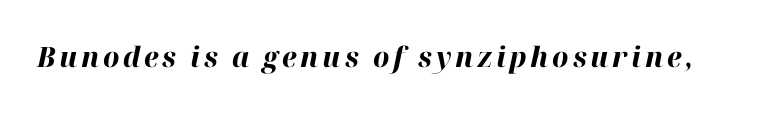
Q: Is the text bold? A: Yes.
Q: Is the text italic (slanted)? A: Yes, it leans right by about 12 degrees.
Q: Is the text underlined? A: No.
Q: Width (condensed, normal, or wide)? A: Normal.
Q: Stroke contrast? A: High.
Q: x-height? A: Medium.
Q: Monospaced? A: No.
